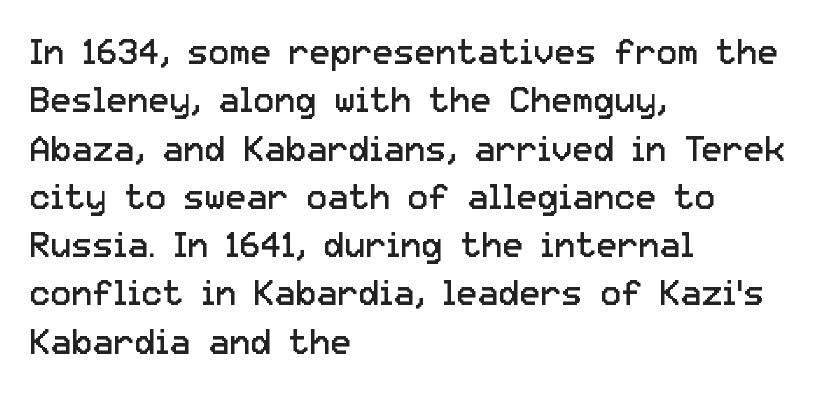
Q: Is the text bold? A: No.
Q: Is the text italic (slanted)? A: No, it is upright.
Q: Is the typeface a serif or a sans-serif typeface? A: Sans-serif.
Q: Is the text underlined? A: No.
Q: How is the paragraph aligned? A: Left-aligned.
Q: Is the spacing between letters normal or unusually wide? A: Normal.
Q: Is the spacing between lines tight, normal or loose? A: Normal.
Q: Width (condensed, normal, or wide)? A: Normal.
Q: Stroke contrast? A: Low.
Q: x-height? A: Medium.
Q: Monospaced? A: No.
